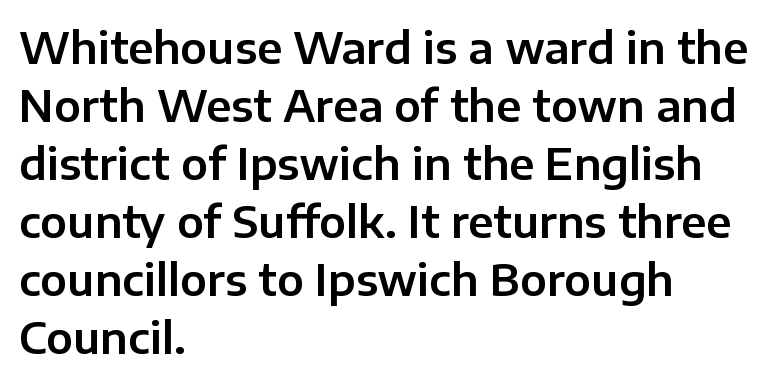
If you drew a line through each stem, it would be perfectly vertical. Spacing verdict: proportional, widths tailored to each character. Descenders hang freely into open space. The lines sit at an ordinary, default distance from one another. Between one letter and the next there's only the usual sliver of space.
